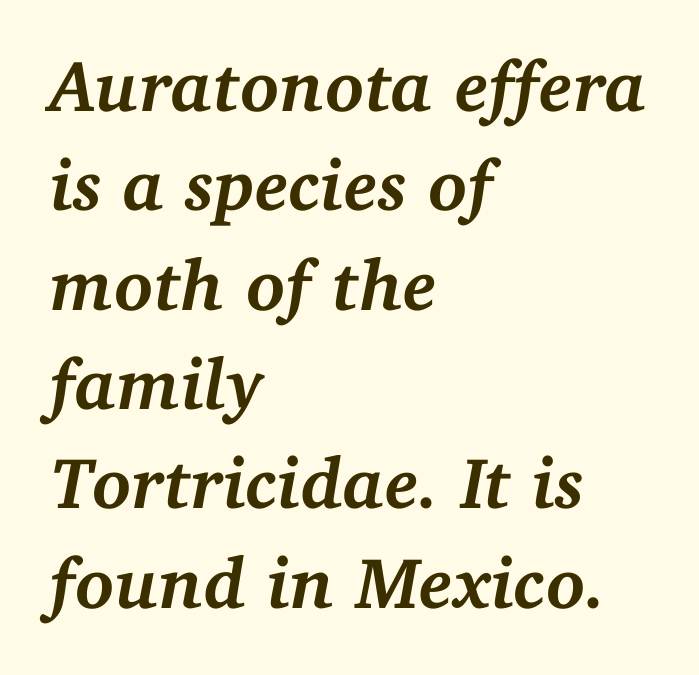
The image shows 72 px semibold serif type, italic (leaning right); set left-aligned, normal line spacing (1.38x), normal letter spacing, not underlined; medium stroke contrast and a medium x-height.
